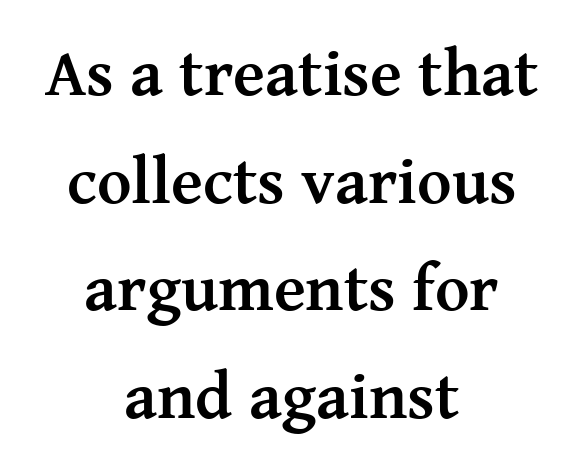
{"serif": "yes", "italic": "no", "bold": "yes", "weight": "semibold", "width": "normal", "stroke_contrast": "medium", "x_height": "medium", "monospaced": "no", "underline": "no", "align": "center", "line_spacing": "normal", "line_spacing_ratio": 1.63, "letter_spacing": "normal", "letter_spacing_em": 0.0, "glyph_px": 66}
